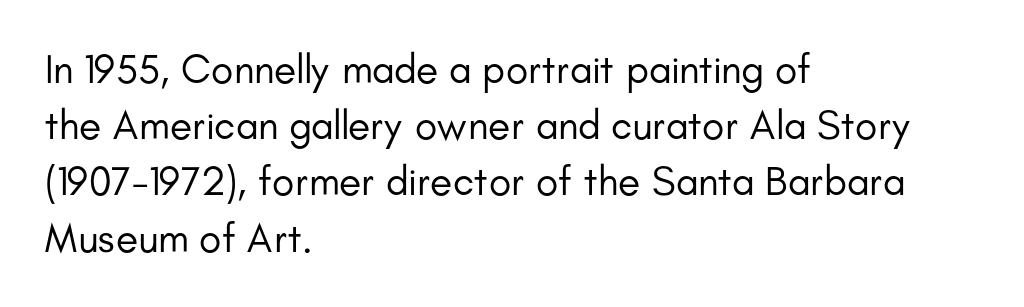
The image shows 41 px regular-weight sans-serif type, upright; set left-aligned, normal line spacing (1.37x), normal letter spacing, not underlined; low stroke contrast and a small x-height.
